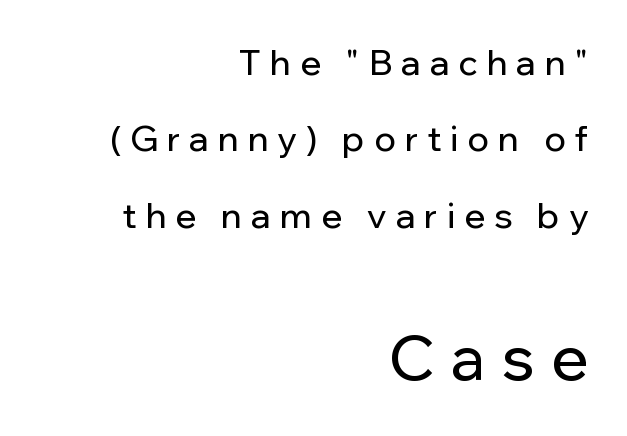
The image shows 62 px sans-serif type, upright; set right-aligned, loose line spacing (2.18x), unusually wide letter spacing (+0.26 em), not underlined; the second (bottom) block is 1.77x larger; low stroke contrast and a medium x-height.
